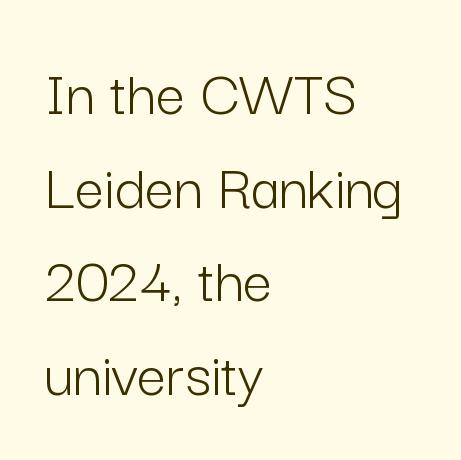
Q: Is the text bold? A: No.
Q: Is the text italic (slanted)? A: No, it is upright.
Q: Is the typeface a serif or a sans-serif typeface? A: Sans-serif.
Q: Is the text underlined? A: No.
Q: How is the paragraph aligned? A: Left-aligned.
Q: Is the spacing between letters normal or unusually wide? A: Normal.
Q: Is the spacing between lines tight, normal or loose? A: Normal.
Q: Width (condensed, normal, or wide)? A: Normal.
Q: Stroke contrast? A: Low.
Q: x-height? A: Medium.
Q: Monospaced? A: No.
